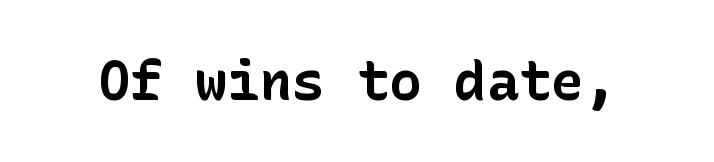
The image shows 54 px bold sans-serif type, upright; set normal letter spacing, not underlined; low stroke contrast and a medium x-height.
